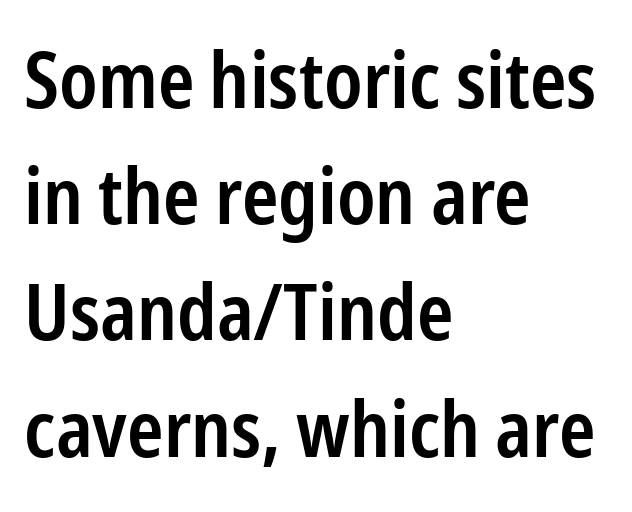
Q: Is the text bold? A: Semi-bold.
Q: Is the text italic (slanted)? A: No, it is upright.
Q: Is the typeface a serif or a sans-serif typeface? A: Sans-serif.
Q: Is the text underlined? A: No.
Q: How is the paragraph aligned? A: Left-aligned.
Q: Is the spacing between letters normal or unusually wide? A: Normal.
Q: Is the spacing between lines tight, normal or loose? A: Normal.
Q: Width (condensed, normal, or wide)? A: Condensed.
Q: Stroke contrast? A: Low.
Q: x-height? A: Medium.
Q: Monospaced? A: No.
